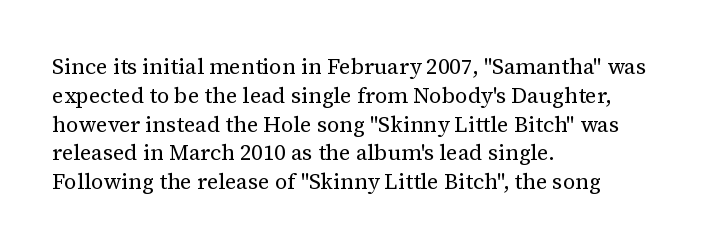
The image shows 22 px text type, upright; set left-aligned, normal line spacing (1.31x), normal letter spacing, not underlined.
